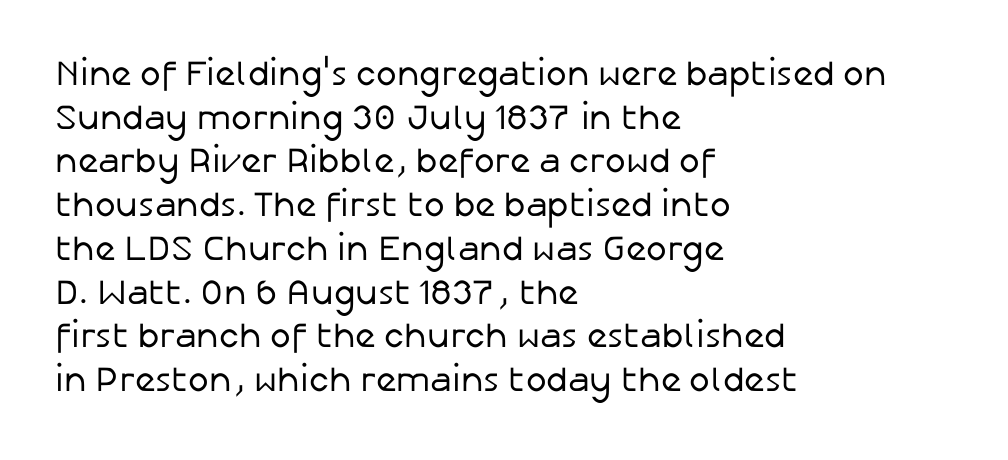
Caption: face not bold, strokes unweighted. This sample has the flowing, uneven cadence of proportional lettering. Serifs: no, the terminals of the letterforms are clean. Nobody drew a line under any word here.
